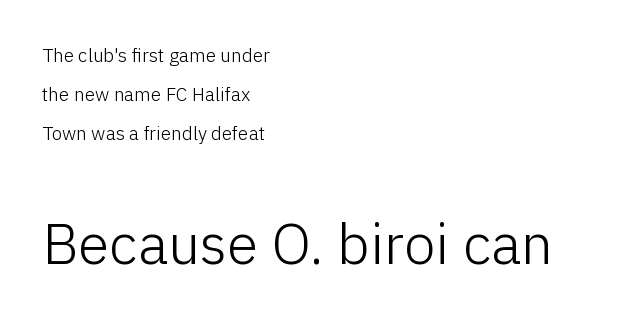
The image shows 57 px light sans-serif type, upright; set left-aligned, loose line spacing (2.06x), normal letter spacing, not underlined; the second (bottom) block is 3.0x larger; low stroke contrast and a medium x-height.
